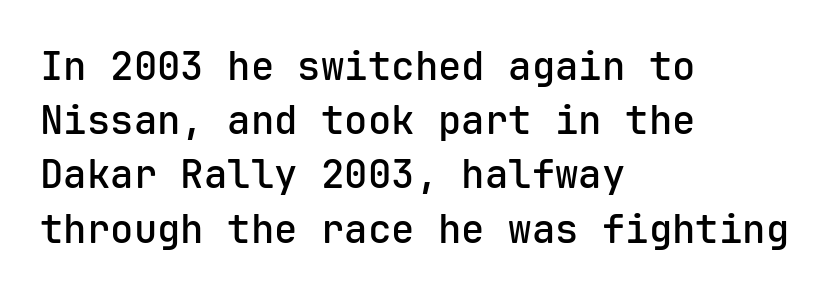
The image shows 39 px semibold sans-serif type, upright, monospaced; set left-aligned, normal line spacing (1.39x), normal letter spacing, not underlined; low stroke contrast and a medium x-height.
